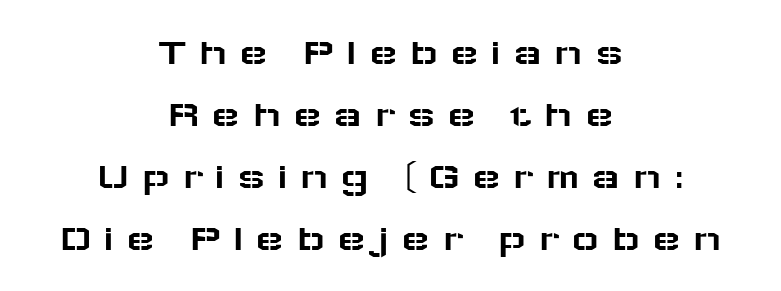
The image shows 38 px wide sans-serif type, upright; set centered, normal line spacing (1.63x), unusually wide letter spacing (+0.3 em), not underlined; low stroke contrast and a medium x-height.
